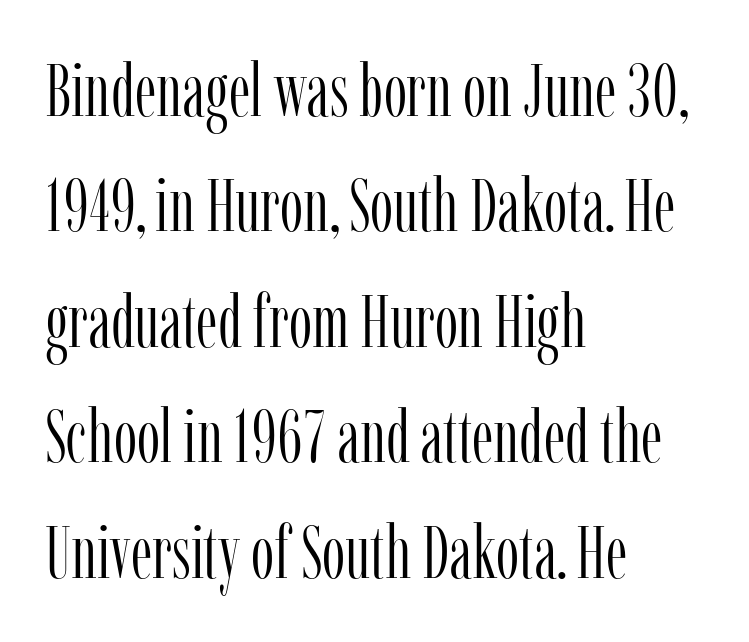
Caption: standard tracking, unaltered. Style check: upright. Honestly, the row spacing looks completely unremarkable. Rule under the text: the space is simply empty. The rendering anchors every line to the left-hand side. The passage shown is typed in a proportional face where columns would drift.
